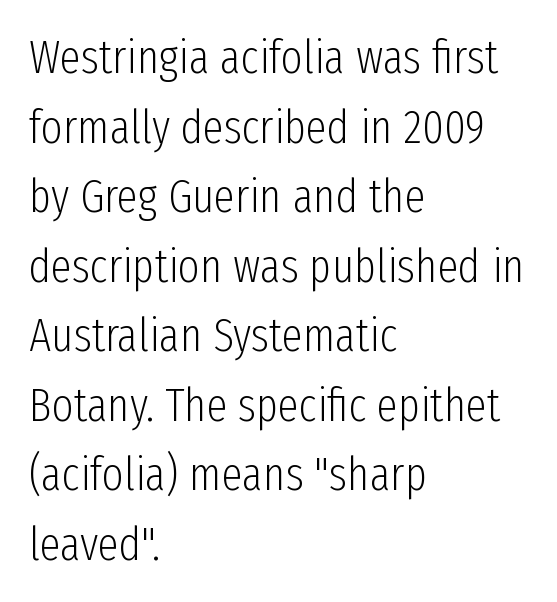
Q: Is the text bold? A: No.
Q: Is the text italic (slanted)? A: No, it is upright.
Q: Is the typeface a serif or a sans-serif typeface? A: Sans-serif.
Q: Is the text underlined? A: No.
Q: How is the paragraph aligned? A: Left-aligned.
Q: Is the spacing between letters normal or unusually wide? A: Normal.
Q: Is the spacing between lines tight, normal or loose? A: Normal.
Q: Width (condensed, normal, or wide)? A: Condensed.
Q: Stroke contrast? A: Low.
Q: x-height? A: Medium.
Q: Monospaced? A: No.
